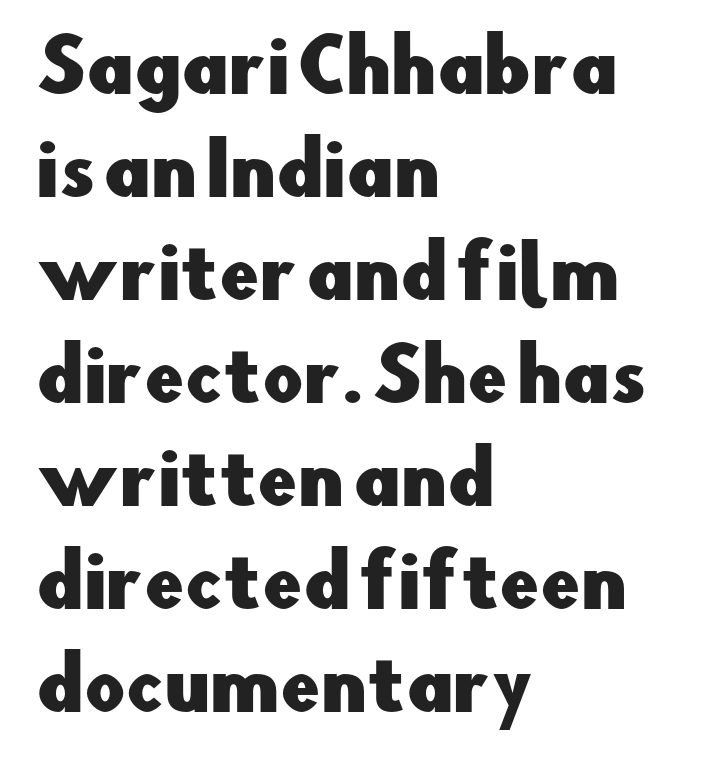
Q: Is the text italic (slanted)? A: No, it is upright.
Q: Is the typeface a serif or a sans-serif typeface? A: Sans-serif.
Q: Is the text underlined? A: No.
Q: How is the paragraph aligned? A: Left-aligned.
Q: Is the spacing between letters normal or unusually wide? A: Normal.
Q: Is the spacing between lines tight, normal or loose? A: Normal.
Q: Width (condensed, normal, or wide)? A: Normal.
Q: Stroke contrast? A: Low.
Q: x-height? A: Small.
Q: Monospaced? A: No.
